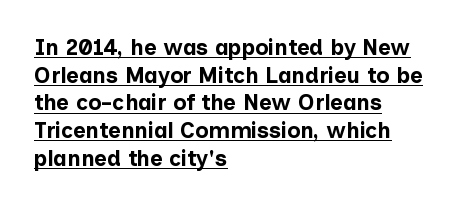
The image shows 22 px bold type, upright; set left-aligned, normal line spacing (1.26x), normal letter spacing, underlined.
